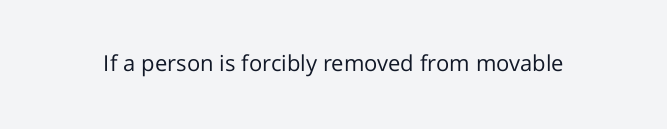
Q: Is the text bold? A: No.
Q: Is the text italic (slanted)? A: No, it is upright.
Q: Is the text underlined? A: No.
Q: Is the spacing between letters normal or unusually wide? A: Normal.
